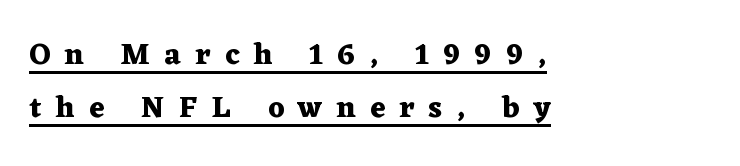
Caption: bold face, heavy strokes. Stroke terminals: seriffed. If you drew a ruler down the left edge, every line would touch it. This sample has the flowing, uneven cadence of proportional lettering. The line texture is sparse and dotted thanks to wide tracking.
